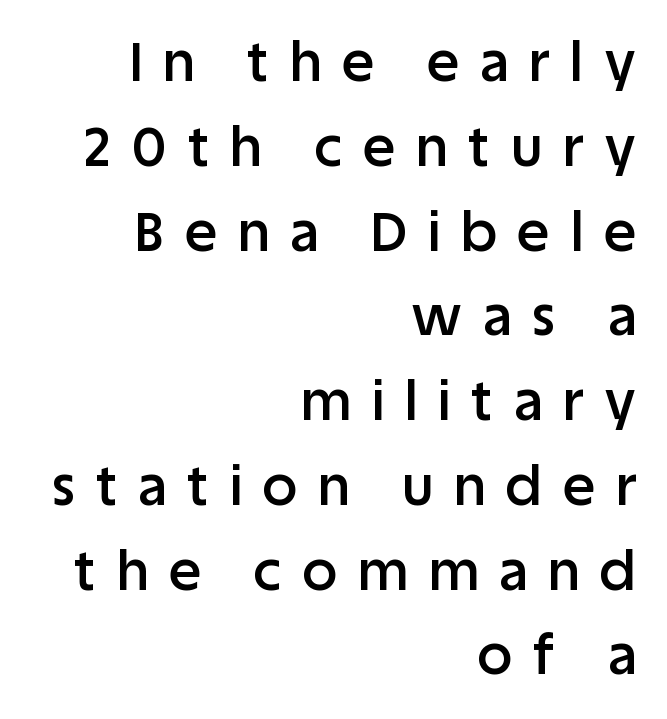
Q: Is the text bold? A: Semi-bold.
Q: Is the text italic (slanted)? A: No, it is upright.
Q: Is the typeface a serif or a sans-serif typeface? A: Sans-serif.
Q: Is the text underlined? A: No.
Q: How is the paragraph aligned? A: Right-aligned.
Q: Is the spacing between letters normal or unusually wide? A: Unusually wide.
Q: Is the spacing between lines tight, normal or loose? A: Normal.
Q: Width (condensed, normal, or wide)? A: Normal.
Q: Stroke contrast? A: Low.
Q: x-height? A: Large.
Q: Monospaced? A: No.
